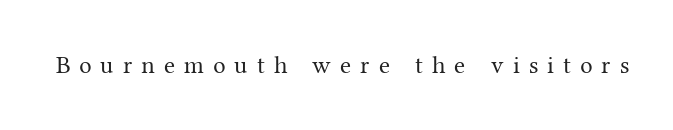
The specimen reads as upright at a glance. Plain, unruled lines of type. Each word looks stretched out because of the extra space between its letters. The typesetting does not lean heavy: it is not bold.
